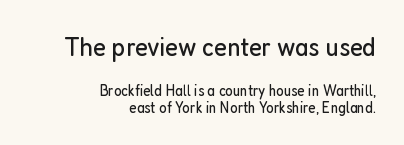
{"serif": "no", "italic": "no", "bold": "no", "weight": "regular", "width": "condensed", "stroke_contrast": "low", "x_height": "medium", "monospaced": "no", "underline": "no", "align": "right", "line_spacing": "tight", "line_spacing_ratio": 1.05, "letter_spacing": "normal", "letter_spacing_em": 0.0, "larger_block": "first", "size_ratio": 1.75, "glyph_px": 28}
